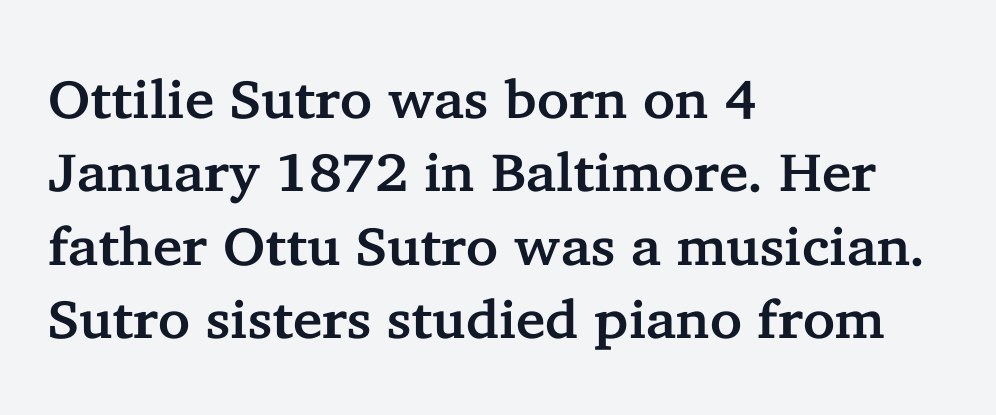
Is there much room between lines? A standard amount, neither cramped nor airy. Bare-footed words on every line. Every stem runs plumb, perpendicular to the baseline. You could not count columns in this text — the font is proportionally spaced. To sum up the face: it has serifs.
